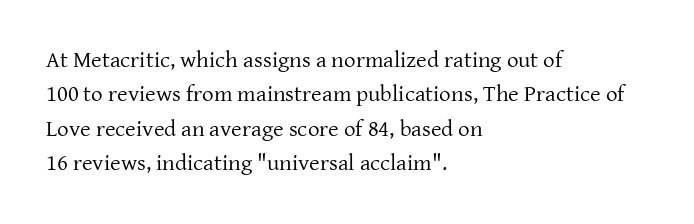
The image shows 23 px text type, upright; set left-aligned, normal line spacing (1.5x), normal letter spacing, not underlined.
